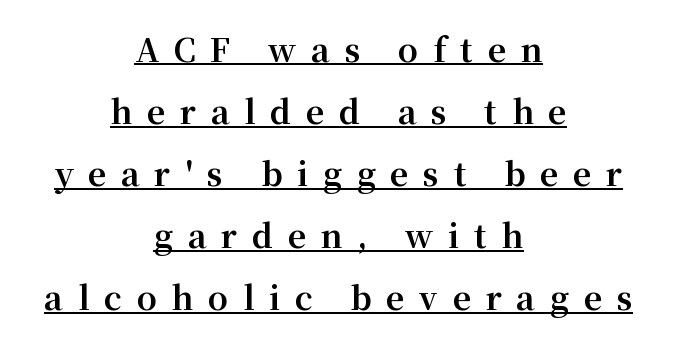
Q: Is the text bold? A: Yes.
Q: Is the text italic (slanted)? A: No, it is upright.
Q: Is the typeface a serif or a sans-serif typeface? A: Serif.
Q: Is the text underlined? A: Yes.
Q: How is the paragraph aligned? A: Centered.
Q: Is the spacing between letters normal or unusually wide? A: Unusually wide.
Q: Is the spacing between lines tight, normal or loose? A: Loose.
Q: Width (condensed, normal, or wide)? A: Normal.
Q: Stroke contrast? A: Medium.
Q: x-height? A: Medium.
Q: Monospaced? A: No.
